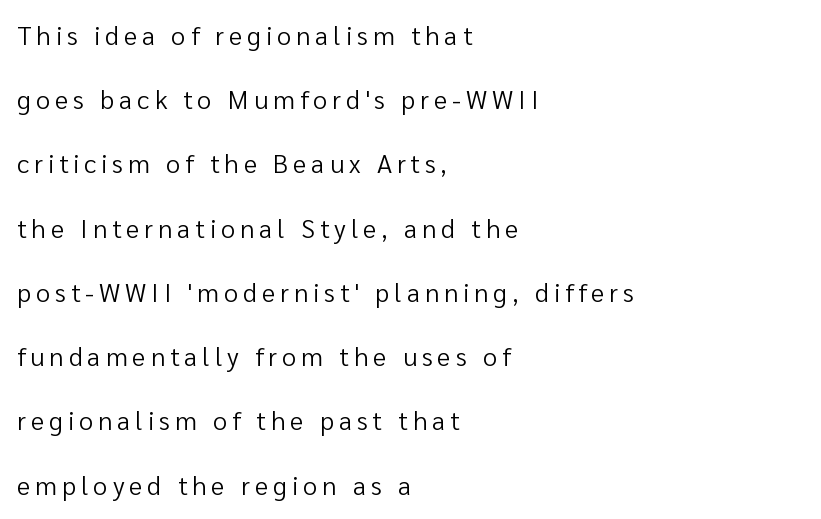
Q: Is the text bold? A: No.
Q: Is the text italic (slanted)? A: No, it is upright.
Q: Is the text underlined? A: No.
Q: How is the paragraph aligned? A: Left-aligned.
Q: Is the spacing between lines tight, normal or loose? A: Loose.
